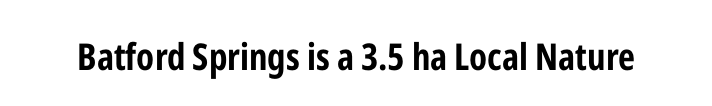
Think of a printed novel: that variable character pitch is what you see here. The passage shown is emphatically bold. The space directly below the letters is spotless. Typographically, this falls in the sans-serif category. This sample uses plain, unmodified letter spacing.
